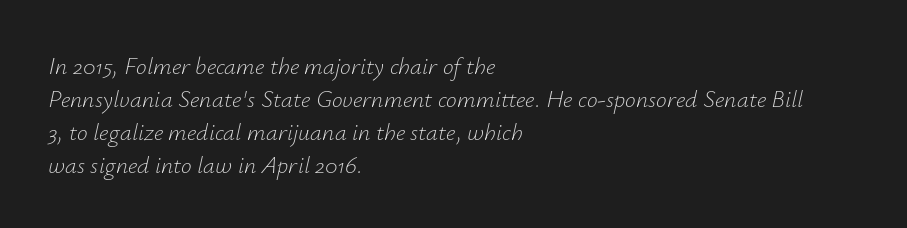
Students, observe: this is what conventionally led text looks like. A light-to-regular cut is what we see here. Left-aligned paragraph, ragged on the right. The passage shown leans; its letterforms are oblique. Here the glyphs are tracked normally, forming tight word shapes.
